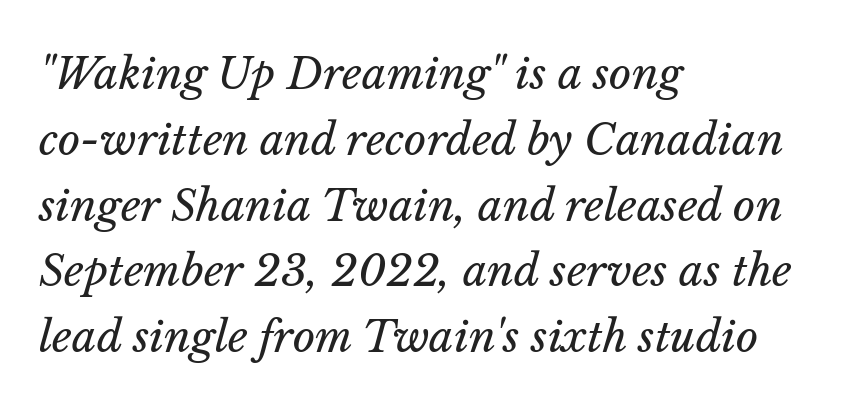
Q: Is the text bold? A: No.
Q: Is the text italic (slanted)? A: Yes, it leans right by about 14 degrees.
Q: Is the text underlined? A: No.
Q: How is the paragraph aligned? A: Left-aligned.
Q: Is the spacing between letters normal or unusually wide? A: Normal.
Q: Is the spacing between lines tight, normal or loose? A: Normal.
Q: Width (condensed, normal, or wide)? A: Normal.
Q: Stroke contrast? A: Low.
Q: x-height? A: Medium.
Q: Monospaced? A: No.
